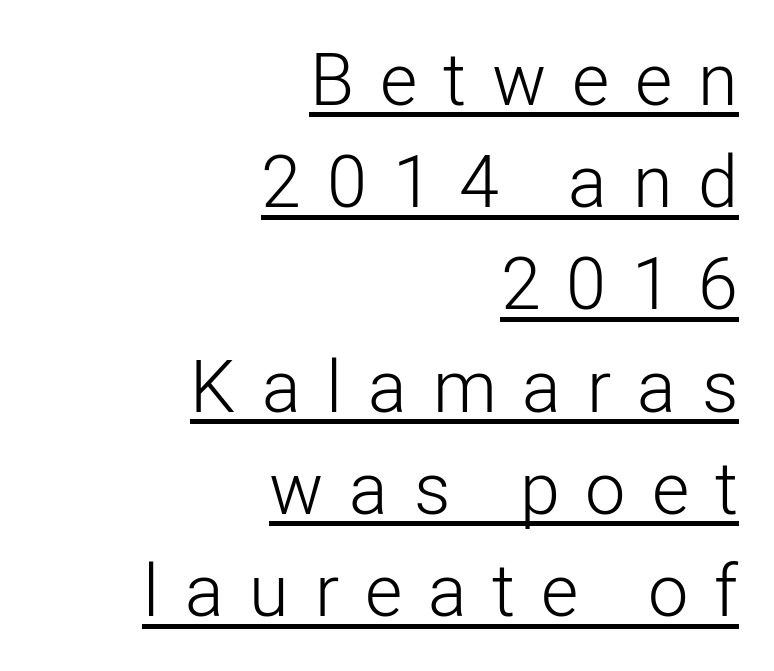
Q: Is the text bold? A: No.
Q: Is the text italic (slanted)? A: No, it is upright.
Q: Is the typeface a serif or a sans-serif typeface? A: Sans-serif.
Q: Is the text underlined? A: Yes.
Q: How is the paragraph aligned? A: Right-aligned.
Q: Is the spacing between letters normal or unusually wide? A: Unusually wide.
Q: Is the spacing between lines tight, normal or loose? A: Normal.
Q: Width (condensed, normal, or wide)? A: Normal.
Q: Stroke contrast? A: Low.
Q: x-height? A: Medium.
Q: Monospaced? A: No.
